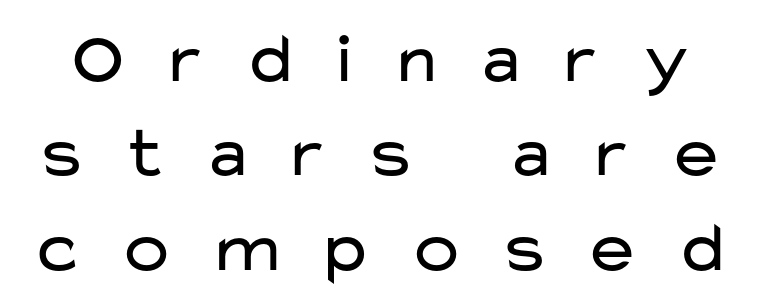
This is the regular roman posture of the typeface. The passage shown is typed in a proportional face where columns would drift. The area under the type is left untouched. Summary of weight: not heavy and not bold. Look at the bottom of the vertical strokes: they stop flat, with no serifs. Leading: standard.
